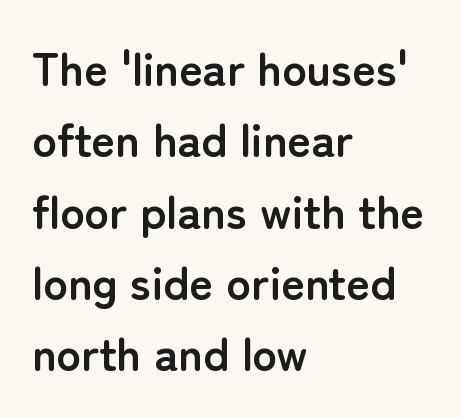
The image shows 46 px semibold sans-serif type, upright; set left-aligned, normal line spacing (1.55x), normal letter spacing, not underlined; low stroke contrast and a medium x-height.
